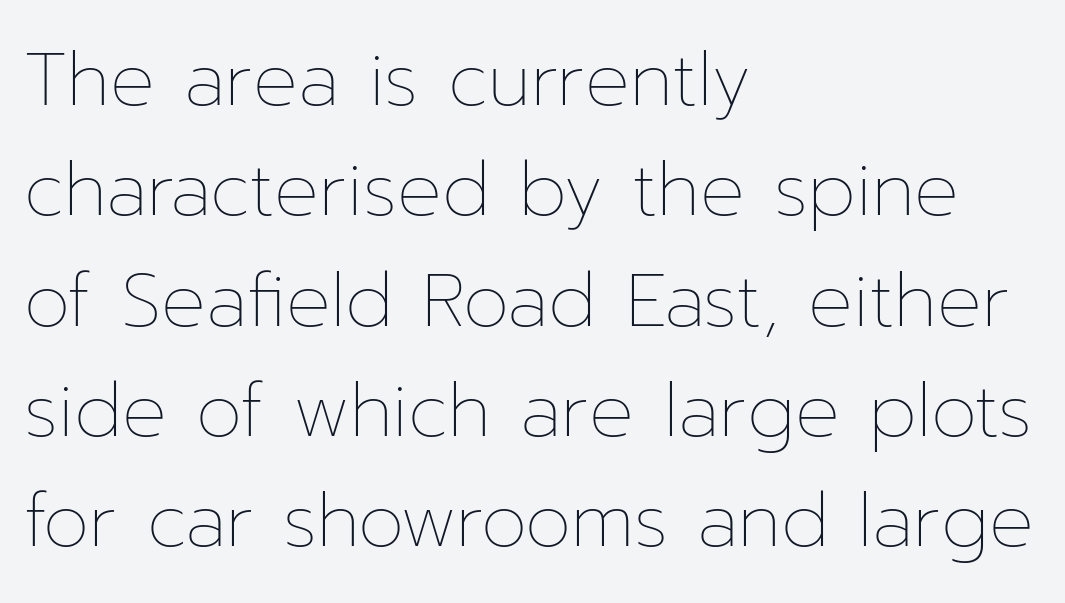
Q: Is the text bold? A: No.
Q: Is the text italic (slanted)? A: No, it is upright.
Q: Is the text underlined? A: No.
Q: How is the paragraph aligned? A: Left-aligned.
Q: Is the spacing between letters normal or unusually wide? A: Normal.
Q: Is the spacing between lines tight, normal or loose? A: Normal.
Q: Width (condensed, normal, or wide)? A: Normal.
Q: Stroke contrast? A: Low.
Q: x-height? A: Medium.
Q: Monospaced? A: No.
